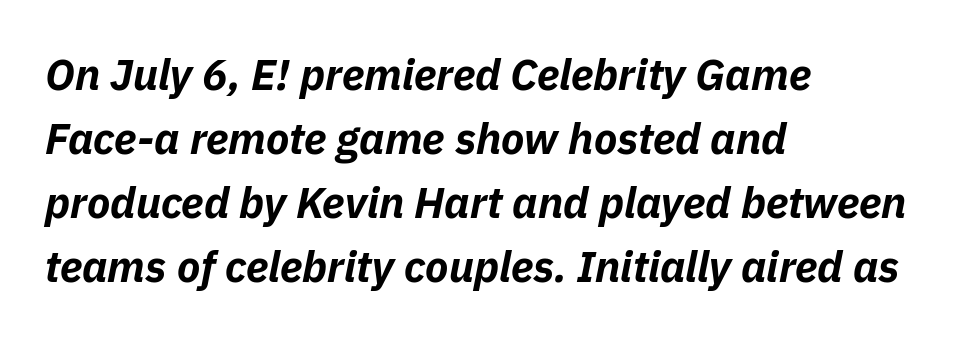
Q: Is the text bold? A: Yes.
Q: Is the text italic (slanted)? A: Yes, it leans right by about 11 degrees.
Q: Is the text underlined? A: No.
Q: How is the paragraph aligned? A: Left-aligned.
Q: Is the spacing between letters normal or unusually wide? A: Normal.
Q: Is the spacing between lines tight, normal or loose? A: Normal.
Q: Width (condensed, normal, or wide)? A: Normal.
Q: Stroke contrast? A: Low.
Q: x-height? A: Medium.
Q: Monospaced? A: No.
